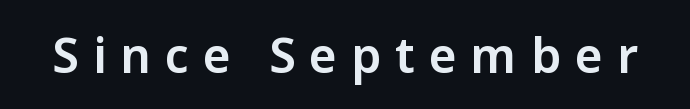
Characters follow at a spacing far wider than the type designer built in. Check where the strokes stop: nothing finishes them off — pure sans. Posture: straight, roman, zero tilt. Character widths vary here, with narrow letters taking less room than wide ones. Honestly, there is no underline to notice here at all.
